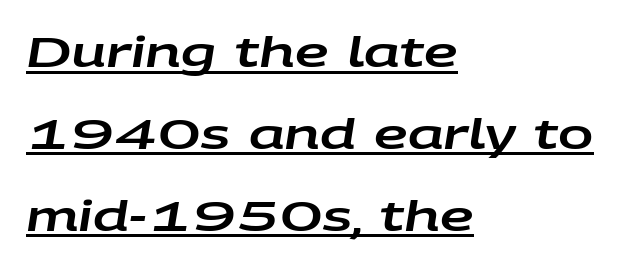
{"italic": "yes", "lean": "right", "slant_degrees": 9, "width": "wide", "stroke_contrast": "low", "x_height": "large", "monospaced": "no", "underline": "yes", "align": "left", "line_spacing": "loose", "line_spacing_ratio": 1.95, "letter_spacing": "normal", "letter_spacing_em": 0.0, "glyph_px": 42}
